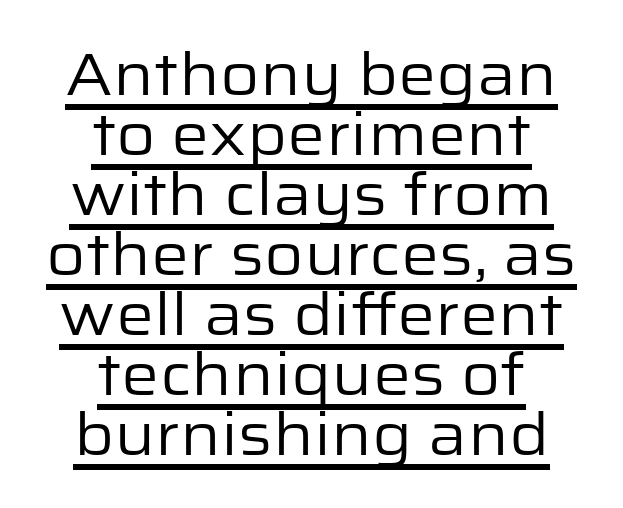
Heaviness? Minimal to ordinary, like unemphasized prose. Line spacing here is tight. How are the letters spaced? Ordinarily, with no added tracking. The words here are underlined. Look at the bottom of the vertical strokes: they stop flat, with no serifs. Compared with a flush-left layout, this one balances lines on the center instead.
